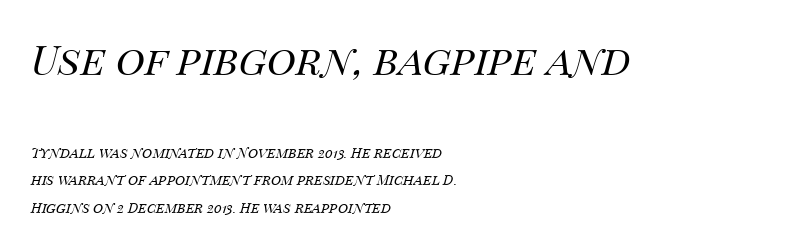
Tracking value appears to be zero — textbook default spacing. Size contrast runs from large at the top to small at the bottom. Bare-footed words on every line. Is the type heavy? It reads as light-to-regular instead.
